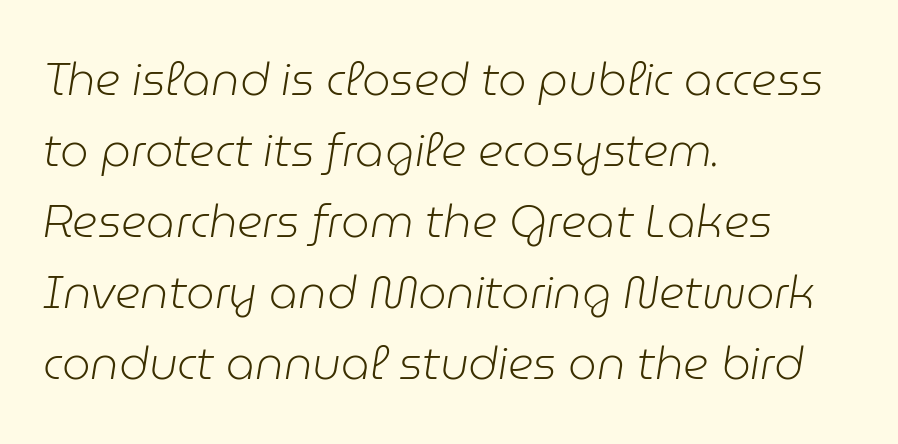
Q: Is the text bold? A: No.
Q: Is the text italic (slanted)? A: Yes, it leans right by about 9 degrees.
Q: Is the text underlined? A: No.
Q: How is the paragraph aligned? A: Left-aligned.
Q: Is the spacing between letters normal or unusually wide? A: Normal.
Q: Is the spacing between lines tight, normal or loose? A: Normal.
Q: Width (condensed, normal, or wide)? A: Normal.
Q: Stroke contrast? A: Low.
Q: x-height? A: Medium.
Q: Monospaced? A: No.
